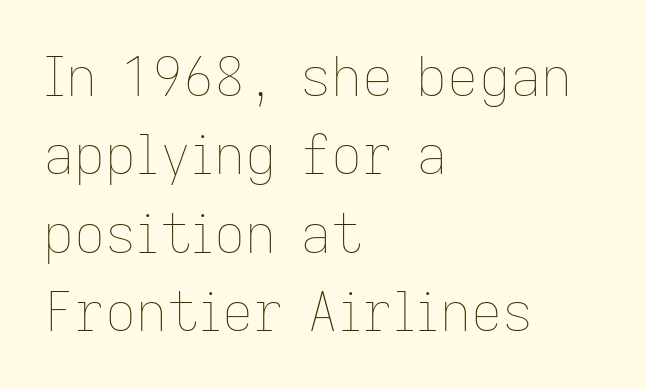
The image shows 54 px thin type, upright; set left-aligned, normal line spacing (1.45x), normal letter spacing, not underlined; low stroke contrast and a medium x-height.
